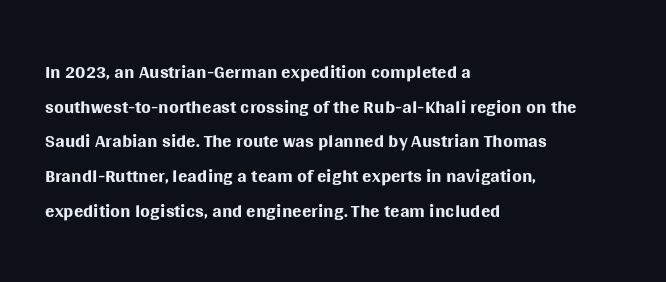
The image shows 28 px regular-weight sans-serif type, upright; set left-aligned, line spacing 1.24x, normal letter spacing, not underlined; medium stroke contrast and a large x-height.
